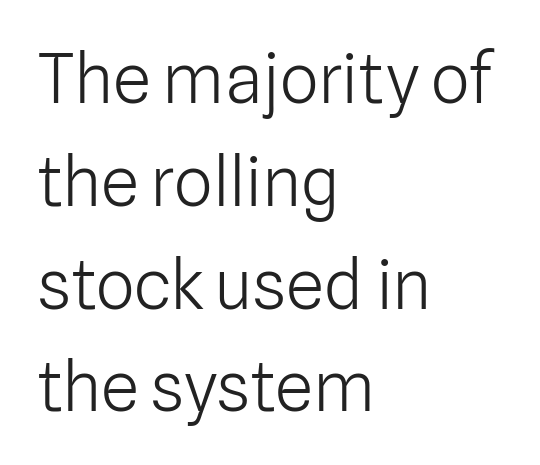
This is the regular roman posture of the typeface. Letters rest on an invisible, unmarked baseline. The horizontal fit of the characters is conventional and even. The passage shown is typed in a proportional face where columns would drift.
